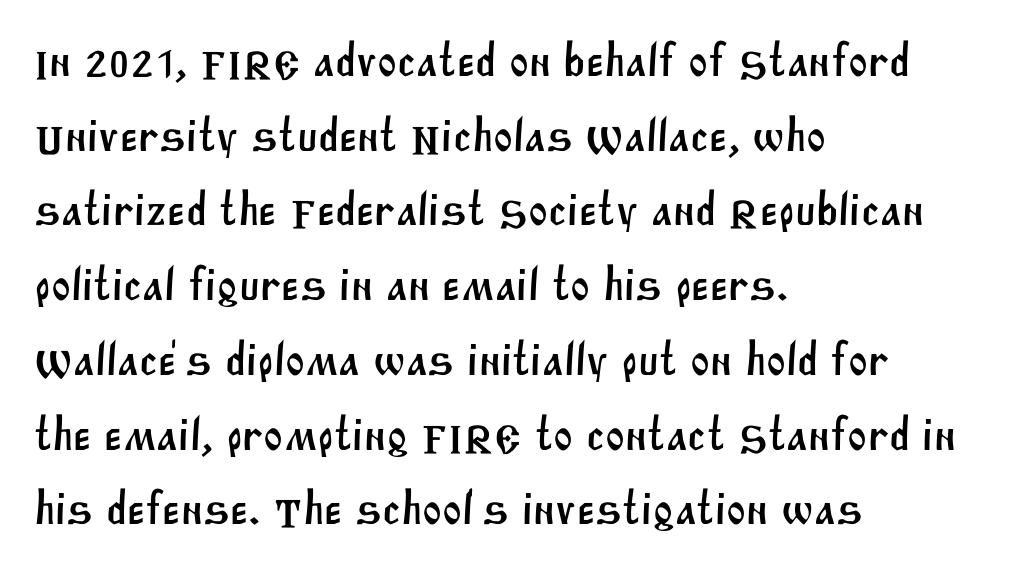
Here the designer chose a conventional face with non-uniform glyph widths. Typographically, this falls in the sans-serif category. The letters sit at their default tracking, neither squeezed nor spread. Quick note: underline off. The rows are spaced the way most documents space them. Horizontal alignment here is leftward, the default for most running prose.
